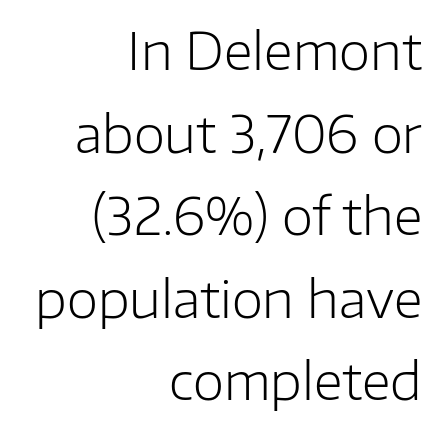
Q: Is the text bold? A: No.
Q: Is the text italic (slanted)? A: No, it is upright.
Q: Is the typeface a serif or a sans-serif typeface? A: Sans-serif.
Q: Is the text underlined? A: No.
Q: How is the paragraph aligned? A: Right-aligned.
Q: Is the spacing between letters normal or unusually wide? A: Normal.
Q: Is the spacing between lines tight, normal or loose? A: Normal.
Q: Width (condensed, normal, or wide)? A: Normal.
Q: Stroke contrast? A: Low.
Q: x-height? A: Medium.
Q: Monospaced? A: No.
